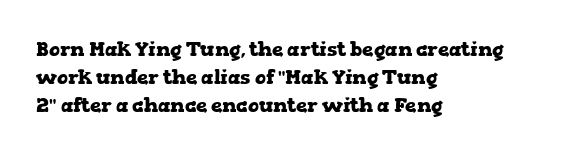
The image shows 20 px bold type, upright; set left-aligned, normal line spacing (1.39x), normal letter spacing, not underlined.
